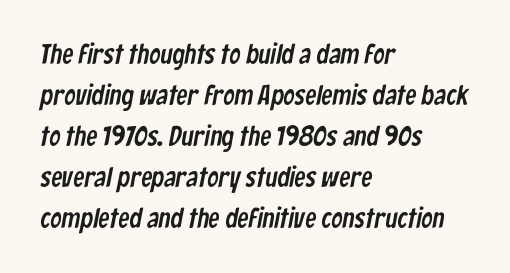
Q: Is the typeface a serif or a sans-serif typeface? A: Sans-serif.
Q: Is the text underlined? A: No.
Q: How is the paragraph aligned? A: Left-aligned.
Q: Is the spacing between letters normal or unusually wide? A: Normal.
Q: Is the spacing between lines tight, normal or loose? A: Normal.
Q: Width (condensed, normal, or wide)? A: Condensed.
Q: Stroke contrast? A: Low.
Q: x-height? A: Medium.
Q: Monospaced? A: No.
